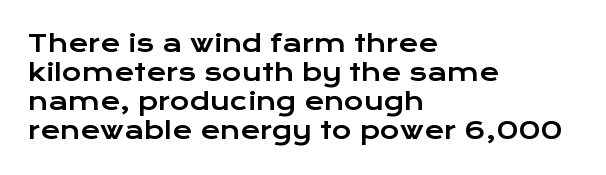
The image shows 24 px text type, upright; set left-aligned, line spacing 1.21x, normal letter spacing, not underlined.
